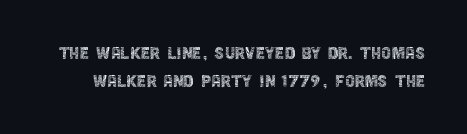
Q: Is the text bold? A: No.
Q: Is the text italic (slanted)? A: No, it is upright.
Q: Is the text underlined? A: No.
Q: Is the spacing between letters normal or unusually wide? A: Normal.
Q: Is the spacing between lines tight, normal or loose? A: Normal.
